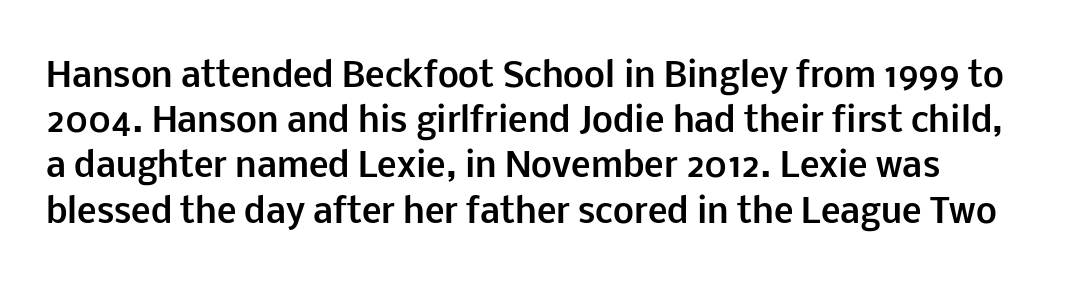
Baseline-to-baseline distance is the conventional proportion of letter height. Each letter keeps its own natural width here, so spacing adapts to shape. Just letters on the line, the space beneath them empty. The passage shown is typeset with a sans-serif family. The passage shown has conventional tracking throughout.
